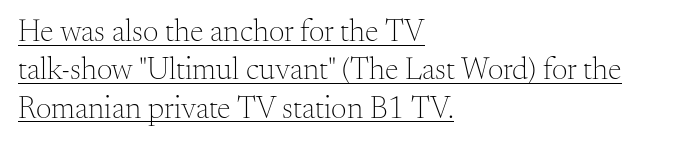
{"serif": "yes", "italic": "no", "bold": "no", "weight": "light", "width": "normal", "stroke_contrast": "medium", "x_height": "small", "monospaced": "no", "underline": "yes", "align": "left", "line_spacing_ratio": 1.24, "letter_spacing": "normal", "letter_spacing_em": 0.0, "glyph_px": 31}
